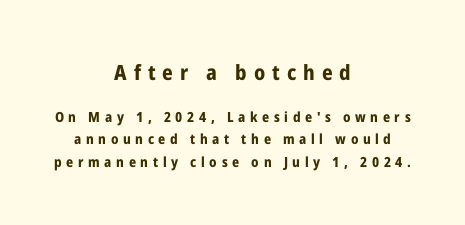
Compared with a flush-left layout, this one balances lines on the center instead. Check the space under the baseline: it is left empty. Reading down the column, the eye jumps a familiar distance to each next line. Italic: no, the glyphs are upright roman. Here the first block reads like a headline and the second like body copy. The characters look thick and weighty, a clear bold.
